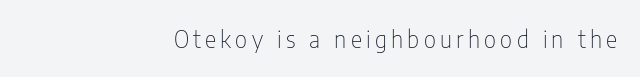
Posture: vertical. Where is the straight margin? On the right. No heavy texture on the line: the type isn't bold. The area under the type is left untouched.
